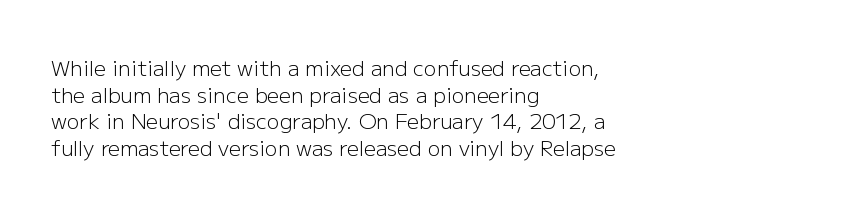
Q: Is the text bold? A: No.
Q: Is the text italic (slanted)? A: No, it is upright.
Q: Is the text underlined? A: No.
Q: How is the paragraph aligned? A: Left-aligned.
Q: Is the spacing between letters normal or unusually wide? A: Normal.
Q: Is the spacing between lines tight, normal or loose? A: Normal.
